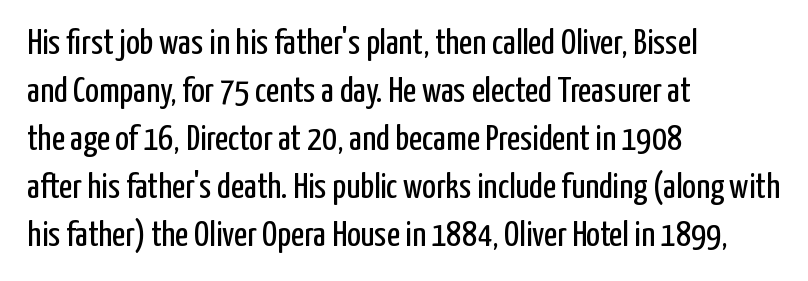
Short and long lines alike share a common starting point at left. Underlining? Definitely not there. Font category for this specimen: sans-serif. Proportional: the letters do not fall into vertical columns. The rendering keeps characters at their native spacing. No chunkiness to these letters — they're not bold.
